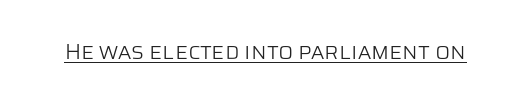
Q: Is the text bold? A: No.
Q: Is the text italic (slanted)? A: No, it is upright.
Q: Is the text underlined? A: Yes.
Q: Is the spacing between letters normal or unusually wide? A: Normal.
